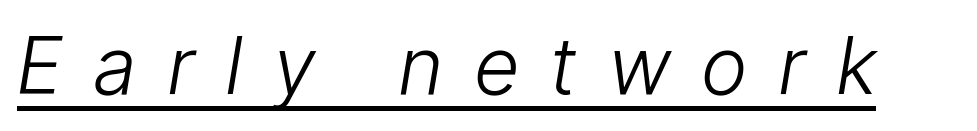
The image shows 79 px light, condensed type, italic (leaning right); set unusually wide letter spacing (+0.41 em), underlined; low stroke contrast and a medium x-height.
